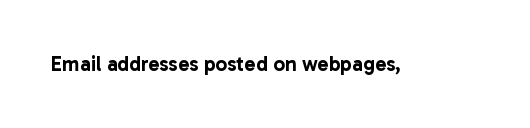
The image shows 21 px text type, upright; set normal letter spacing, not underlined.
